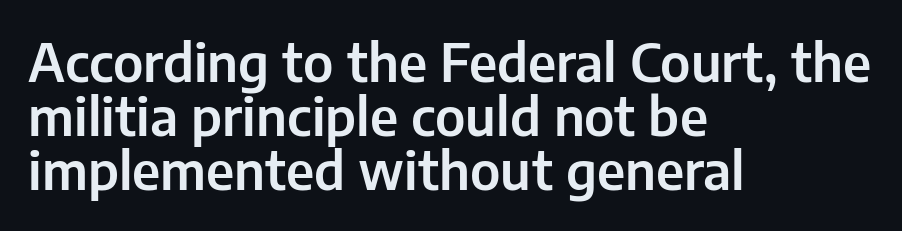
Q: Is the text italic (slanted)? A: No, it is upright.
Q: Is the typeface a serif or a sans-serif typeface? A: Sans-serif.
Q: Is the text underlined? A: No.
Q: How is the paragraph aligned? A: Left-aligned.
Q: Is the spacing between letters normal or unusually wide? A: Normal.
Q: Is the spacing between lines tight, normal or loose? A: Tight.
Q: Width (condensed, normal, or wide)? A: Normal.
Q: Stroke contrast? A: Low.
Q: x-height? A: Medium.
Q: Monospaced? A: No.
